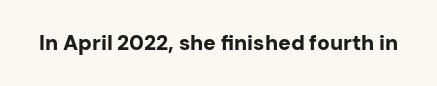
The image shows 21 px bold type, upright; set normal letter spacing, not underlined.
